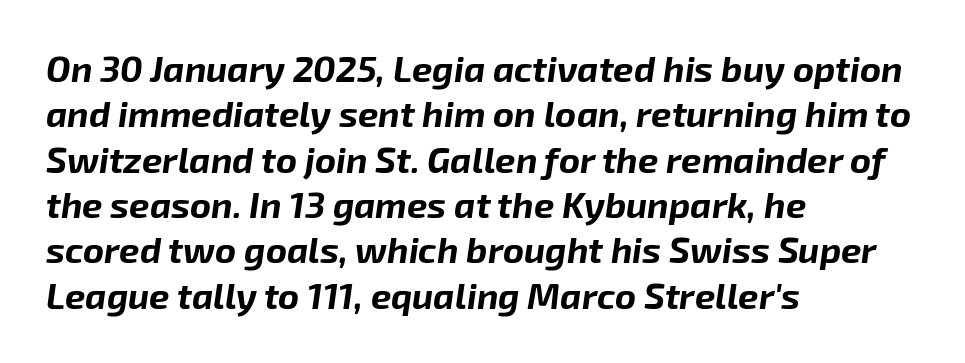
The image shows 36 px bold type, italic (leaning right); set left-aligned, normal line spacing (1.26x), normal letter spacing, not underlined; low stroke contrast and a medium x-height.
